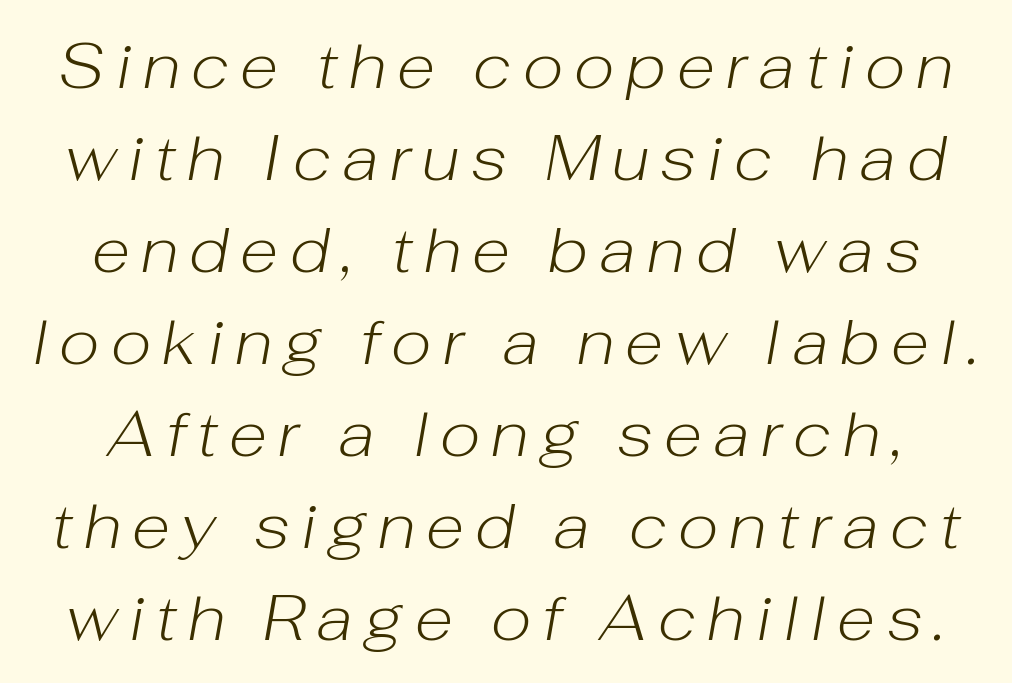
Varying glyph widths throughout — classic text-font behaviour. The passage shown stacks its lines at a standard gap. Unmarked baselines from the first word to the last. Italic? Definitely — the glyphs are oblique. Stems here are at most as thick as an everyday book face.
